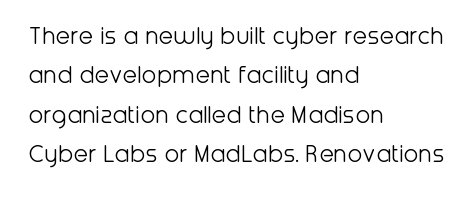
{"italic": "no", "bold": "no", "underline": "no", "align": "left", "line_spacing": "normal", "line_spacing_ratio": 1.46, "letter_spacing": "normal", "letter_spacing_em": 0.0, "glyph_px": 27}
